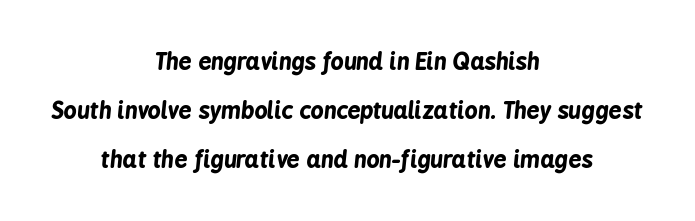
The image shows 23 px bold type, italic (leaning right); set centered, loose line spacing (2.13x), normal letter spacing, not underlined.
